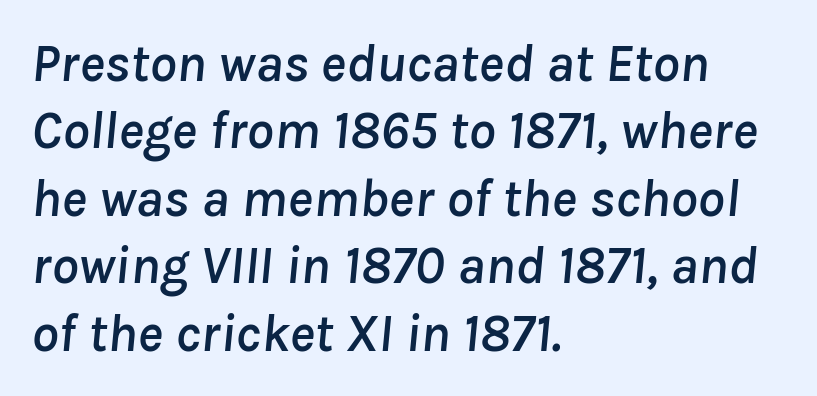
Characters follow at the spacing the type designer built in. Line spacing here is normal. This sample has the flowing, uneven cadence of proportional lettering. Has an underline been added? It has not.
